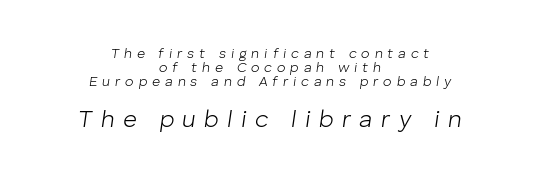
{"italic": "yes", "lean": "right", "slant_degrees": 8, "bold": "no", "underline": "no", "align": "center", "line_spacing": "tight", "line_spacing_ratio": 1.0, "letter_spacing": "wide", "letter_spacing_em": 0.35, "larger_block": "second", "size_ratio": 1.71, "glyph_px": 24}
